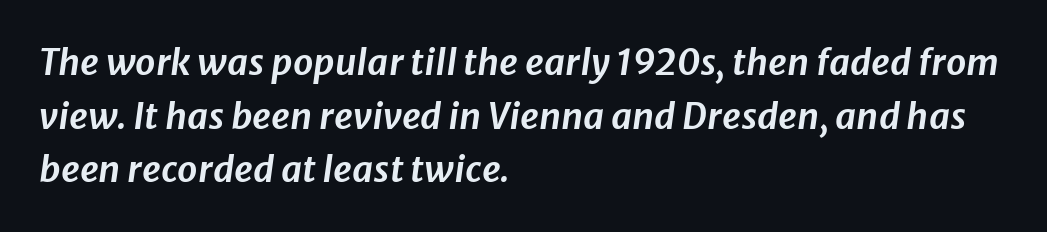
The image shows 36 px text type, italic (leaning right); set left-aligned, normal line spacing (1.49x), normal letter spacing, not underlined; low stroke contrast and a medium x-height.
